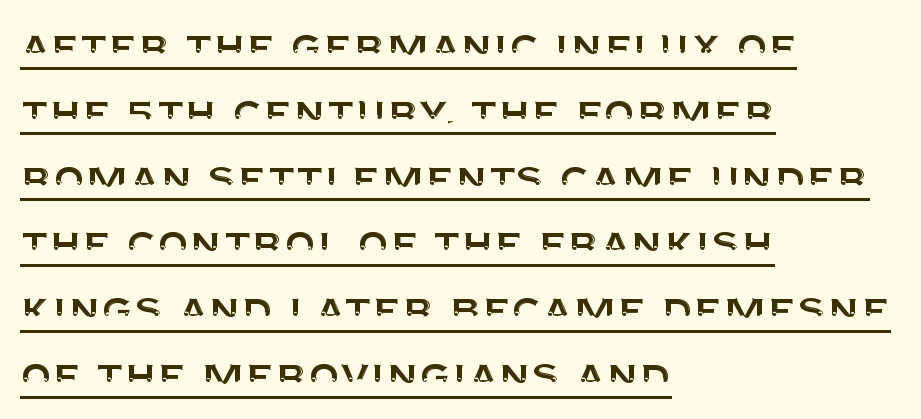
{"serif": "no", "italic": "no", "width": "normal", "stroke_contrast": "medium", "x_height": "large", "monospaced": "no", "underline": "yes", "align": "left", "line_spacing": "normal", "line_spacing_ratio": 1.29, "letter_spacing": "normal", "letter_spacing_em": 0.0, "glyph_px": 51}
